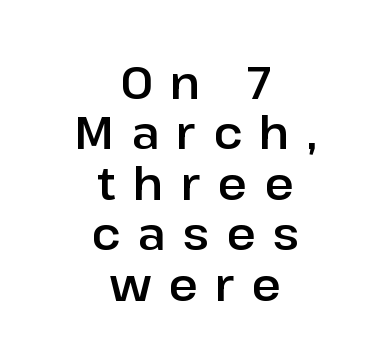
The image shows 45 px sans-serif type, upright; set centered, tight line spacing (1.12x), unusually wide letter spacing (+0.38 em), not underlined; low stroke contrast and a medium x-height.
